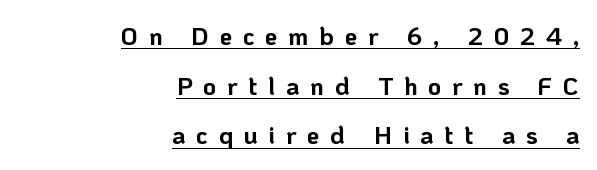
{"italic": "no", "bold": "yes", "underline": "yes", "align": "right", "line_spacing": "loose", "line_spacing_ratio": 1.99, "letter_spacing": "wide", "letter_spacing_em": 0.43, "glyph_px": 25}
